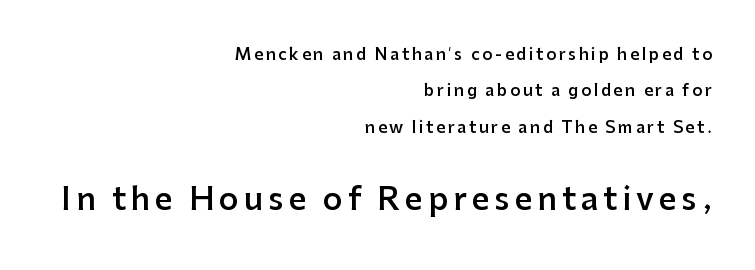
Q: Is the text bold? A: Semi-bold.
Q: Is the text italic (slanted)? A: No, it is upright.
Q: Is the typeface a serif or a sans-serif typeface? A: Sans-serif.
Q: Is the text underlined? A: No.
Q: How is the paragraph aligned? A: Right-aligned.
Q: Is the spacing between lines tight, normal or loose? A: Loose.
Q: Which block of text is set in a larger size, the first (top) or the second (bottom)? A: The second (bottom) one.
Q: Width (condensed, normal, or wide)? A: Normal.
Q: Stroke contrast? A: Low.
Q: x-height? A: Medium.
Q: Monospaced? A: No.
